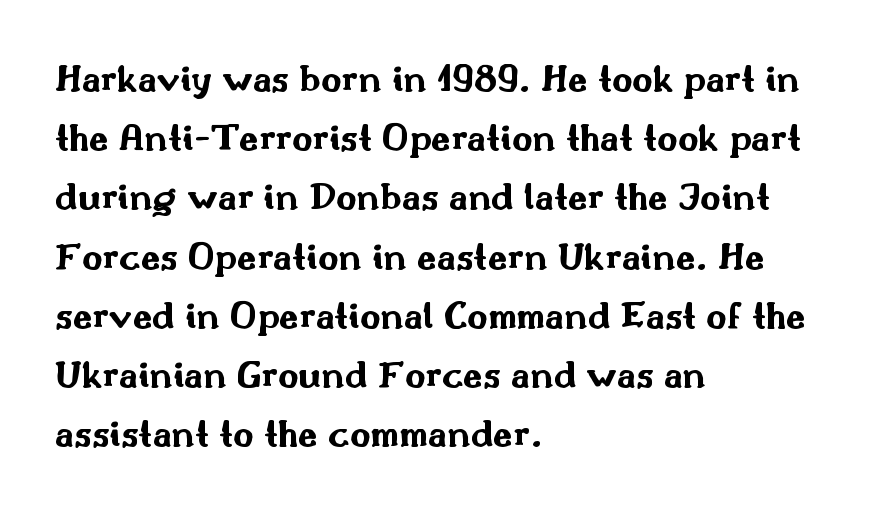
{"serif": "no", "italic": "no", "bold": "yes", "weight": "bold", "width": "wide", "stroke_contrast": "medium", "x_height": "small", "monospaced": "no", "underline": "no", "align": "left", "line_spacing": "normal", "line_spacing_ratio": 1.48, "letter_spacing": "normal", "letter_spacing_em": 0.0, "glyph_px": 40}
